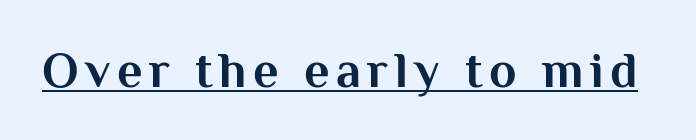
{"serif": "no", "italic": "no", "bold": "yes", "weight": "bold", "width": "normal", "stroke_contrast": "medium", "x_height": "medium", "monospaced": "no", "underline": "yes", "glyph_px": 50}
